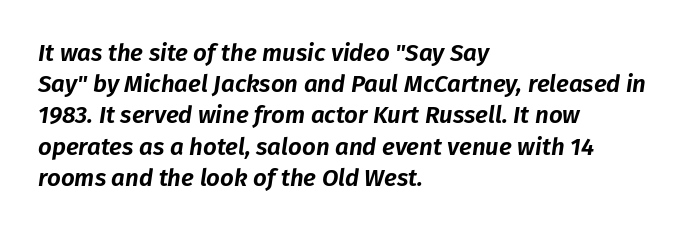
{"italic": "yes", "lean": "right", "slant_degrees": 8, "underline": "no", "align": "left", "line_spacing": "normal", "line_spacing_ratio": 1.3, "letter_spacing": "normal", "letter_spacing_em": 0.0, "glyph_px": 24}
